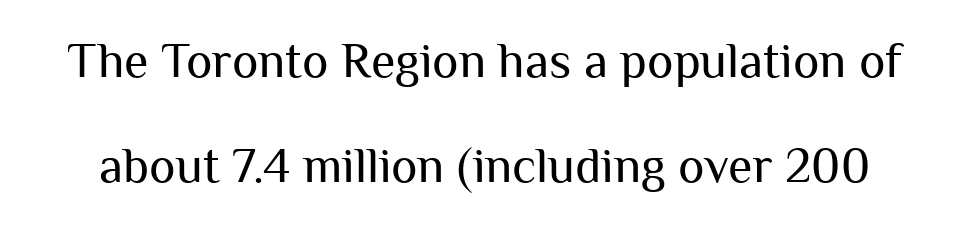
{"serif": "no", "italic": "no", "bold": "no", "weight": "regular", "width": "normal", "stroke_contrast": "medium", "x_height": "medium", "monospaced": "no", "underline": "no", "line_spacing": "loose", "line_spacing_ratio": 2.11, "letter_spacing": "normal", "letter_spacing_em": 0.0, "glyph_px": 50}
